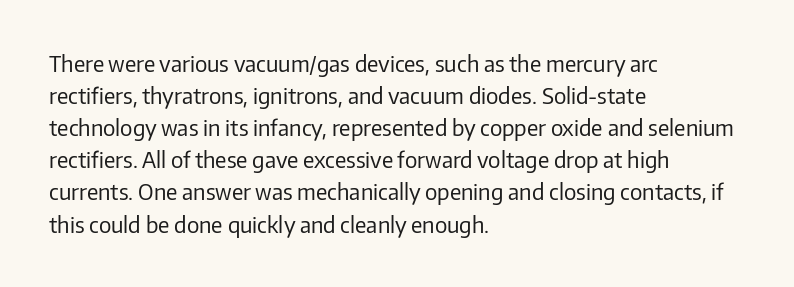
Weight: in the light-to-regular range. These lines keep a tight, regular rhythm from letter to letter. Any mark beneath the type? The region is blank. Left-aligned paragraph, ragged on the right. If you drew a line through each stem, it would be perfectly vertical. Honestly, the row spacing looks completely unremarkable.
